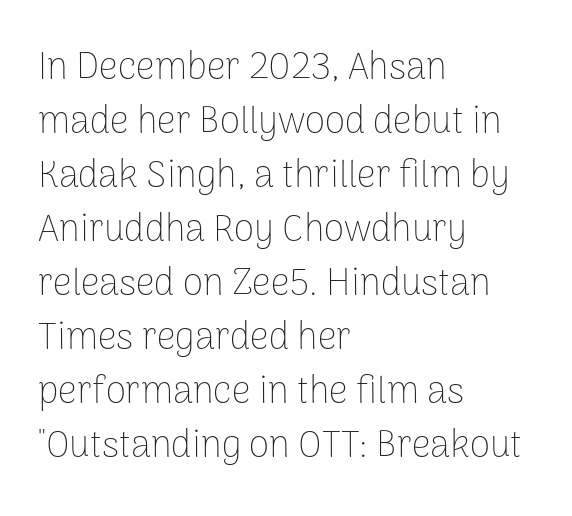
{"serif": "no", "italic": "no", "bold": "no", "weight": "thin", "width": "normal", "stroke_contrast": "low", "x_height": "medium", "monospaced": "no", "underline": "no", "align": "left", "line_spacing": "normal", "line_spacing_ratio": 1.46, "letter_spacing": "normal", "letter_spacing_em": 0.0, "glyph_px": 37}
